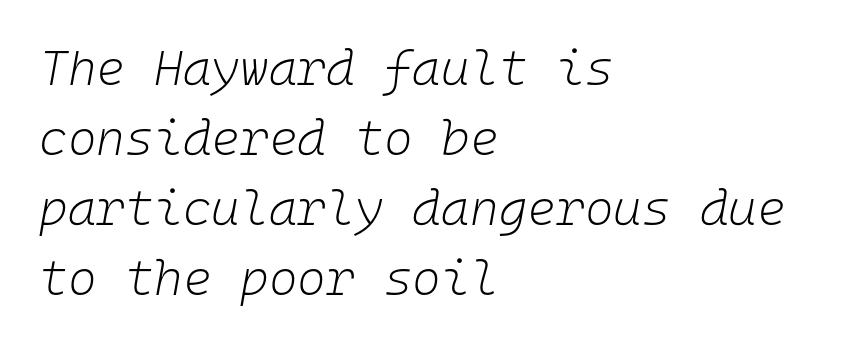
The face looks like a standard text weight, possibly lighter. Lines of text with bare space underneath. The tracking reads as untouched default to a designer's eye. Left-aligned paragraph, ragged on the right.
